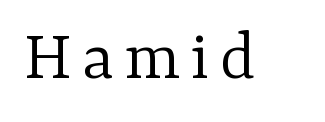
Just letters on the line, the space beneath them empty. Character widths vary here, with narrow letters taking less room than wide ones. This is serif lettering, the kind often seen in printed books. Heaviness? Minimal to ordinary, like unemphasized prose.
